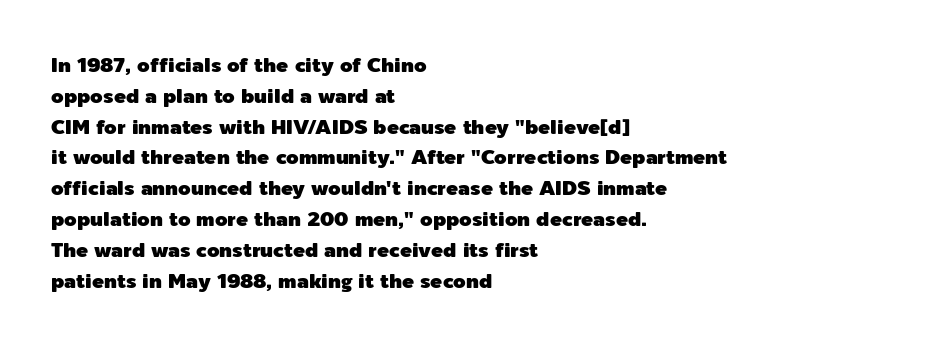
The image shows 20 px text type, upright; set left-aligned, normal line spacing (1.54x), normal letter spacing, not underlined.
